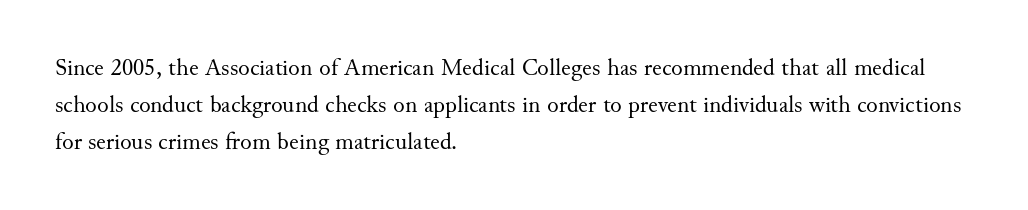
{"italic": "no", "bold": "no", "underline": "no", "align": "left", "line_spacing": "normal", "line_spacing_ratio": 1.55, "letter_spacing": "normal", "letter_spacing_em": 0.0, "glyph_px": 24}
